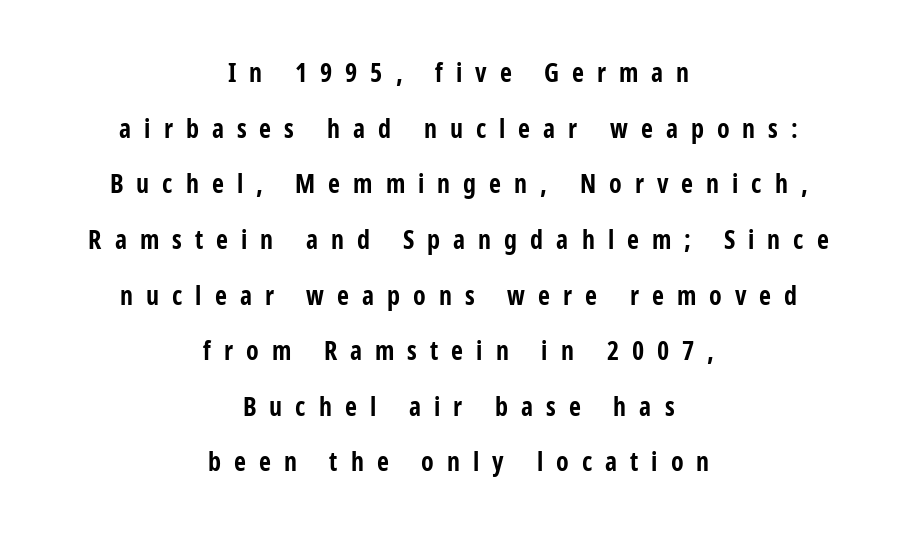
Q: Is the text bold? A: Yes.
Q: Is the text italic (slanted)? A: No, it is upright.
Q: Is the text underlined? A: No.
Q: How is the paragraph aligned? A: Centered.
Q: Is the spacing between letters normal or unusually wide? A: Unusually wide.
Q: Is the spacing between lines tight, normal or loose? A: Loose.
